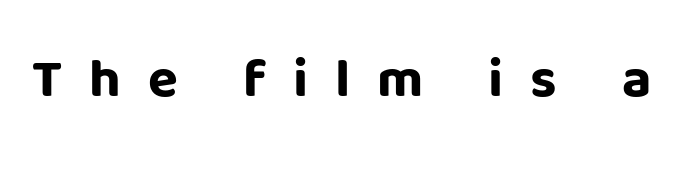
The face used here has the dense, thick strokes of a bold. Here the designer chose a conventional face with non-uniform glyph widths. The passage shown is typeset with a sans-serif family. Each word looks stretched out because of the extra space between its letters.
